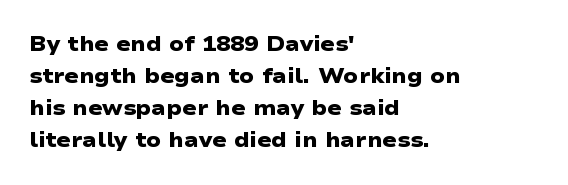
The string is rendered with underlining switched off. What stands out about the letter spacing? Nothing — it is the standard amount. I'd describe the lettering as bold — thick and assertive. What's the leading like? Ordinary, nothing unusual. This rendering uses left alignment, leaving the right contour irregular.
